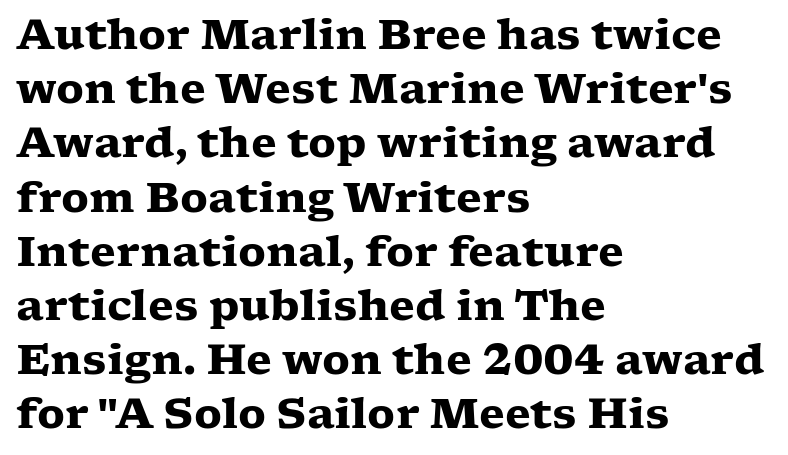
{"serif": "yes", "italic": "no", "bold": "yes", "weight": "heavy", "width": "wide", "stroke_contrast": "low", "x_height": "medium", "monospaced": "no", "underline": "no", "align": "left", "line_spacing": "normal", "line_spacing_ratio": 1.29, "letter_spacing": "normal", "letter_spacing_em": 0.0, "glyph_px": 42}
